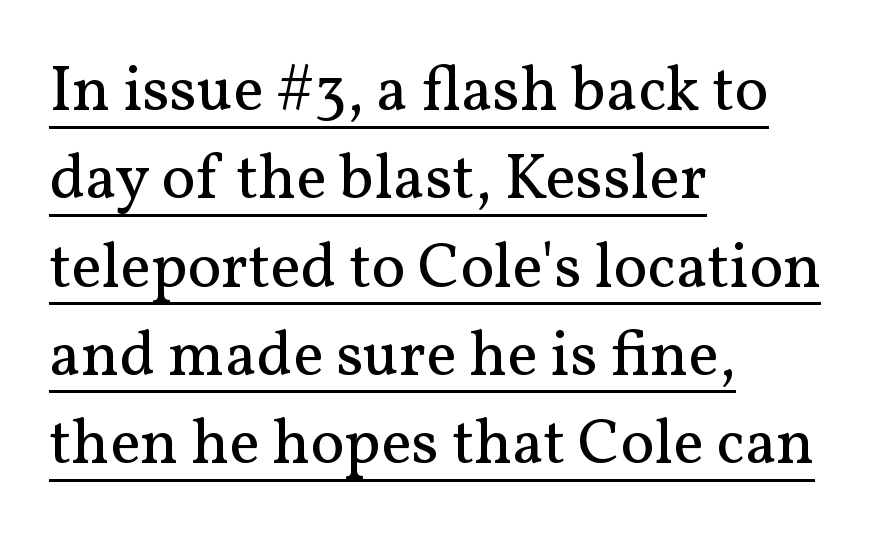
{"serif": "yes", "italic": "no", "bold": "no", "weight": "regular", "width": "normal", "stroke_contrast": "medium", "x_height": "medium", "monospaced": "no", "underline": "yes", "align": "left", "line_spacing": "normal", "line_spacing_ratio": 1.38, "letter_spacing": "normal", "letter_spacing_em": 0.0, "glyph_px": 64}
